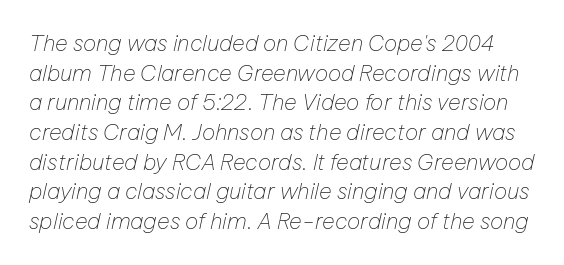
Q: Is the text bold? A: No.
Q: Is the text italic (slanted)? A: Yes, it leans right by about 12 degrees.
Q: Is the text underlined? A: No.
Q: Is the spacing between letters normal or unusually wide? A: Normal.
Q: Is the spacing between lines tight, normal or loose? A: Normal.
